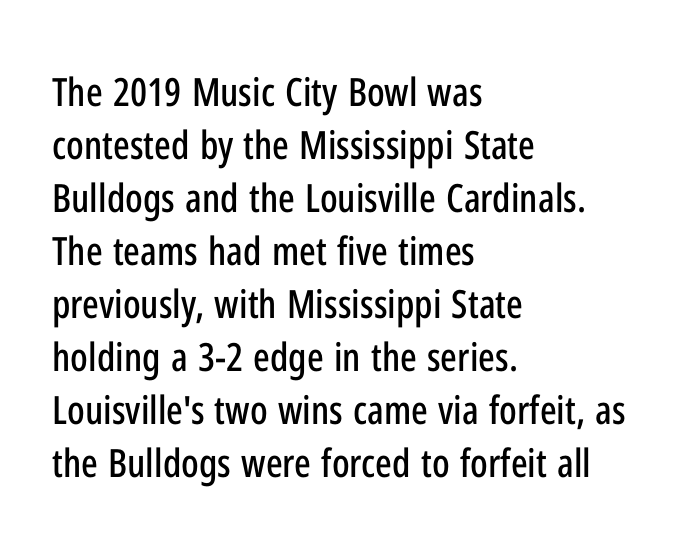
Q: Is the text italic (slanted)? A: No, it is upright.
Q: Is the typeface a serif or a sans-serif typeface? A: Sans-serif.
Q: Is the text underlined? A: No.
Q: How is the paragraph aligned? A: Left-aligned.
Q: Is the spacing between letters normal or unusually wide? A: Normal.
Q: Is the spacing between lines tight, normal or loose? A: Normal.
Q: Width (condensed, normal, or wide)? A: Condensed.
Q: Stroke contrast? A: Low.
Q: x-height? A: Medium.
Q: Monospaced? A: No.
